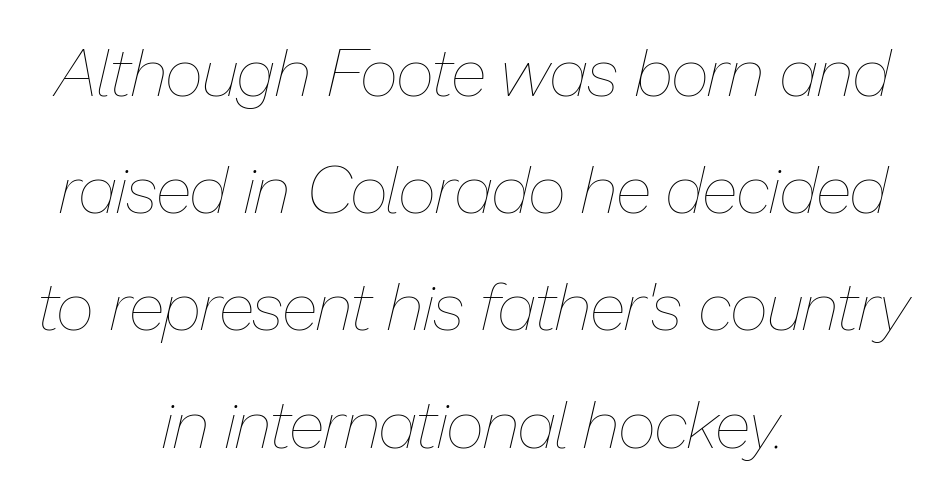
The image shows 67 px thin type, italic (leaning right); set centered, line spacing 1.75x, normal letter spacing, not underlined; low stroke contrast and a medium x-height.
